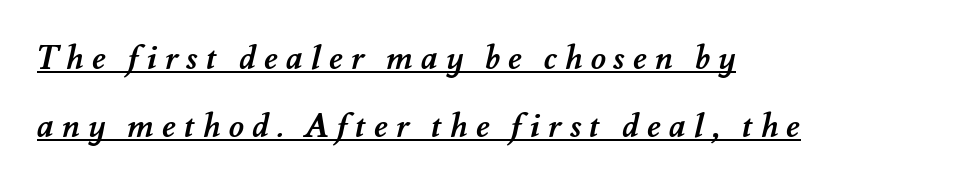
The image shows 33 px semibold type; set left-aligned, loose line spacing (2.06x), unusually wide letter spacing (+0.24 em), underlined; medium stroke contrast and a small x-height.
